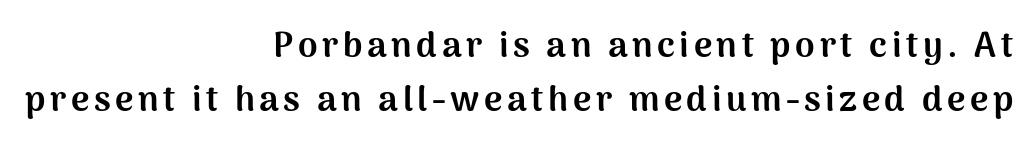
{"serif": "no", "italic": "no", "bold": "yes", "weight": "bold", "width": "normal", "stroke_contrast": "medium", "x_height": "medium", "monospaced": "no", "underline": "no", "align": "right", "line_spacing": "normal", "line_spacing_ratio": 1.53, "glyph_px": 35}
